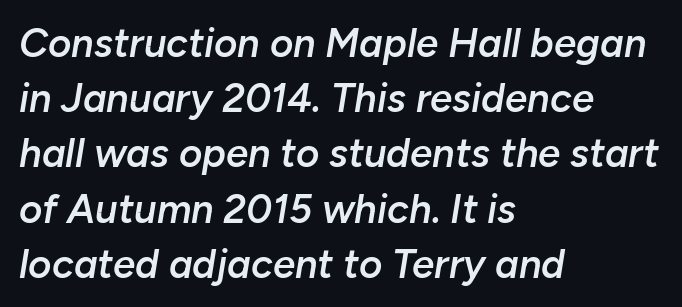
{"italic": "yes", "lean": "right", "slant_degrees": 10, "bold": "semi", "weight": "semibold", "width": "normal", "stroke_contrast": "low", "x_height": "medium", "monospaced": "no", "underline": "no", "align": "left", "line_spacing": "normal", "line_spacing_ratio": 1.38, "letter_spacing": "normal", "letter_spacing_em": 0.0, "glyph_px": 40}
